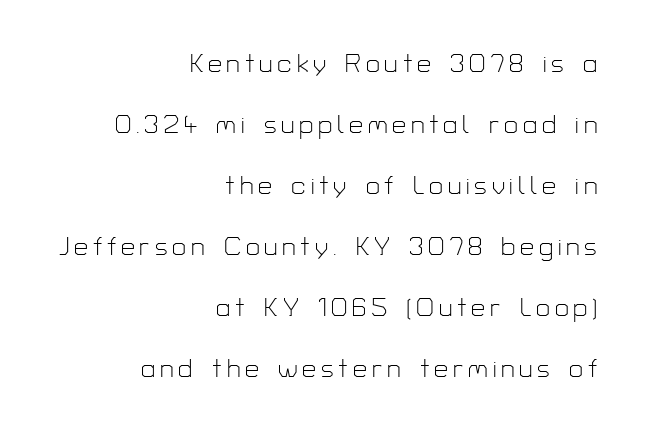
Quick note: not italic, upright. The strip under each line holds only bare page. The strokes are not fattened; the text isn't bold. The block of text is sparse from top to bottom, with ample space between rows. This rendering uses right alignment, leaving the left contour irregular.
